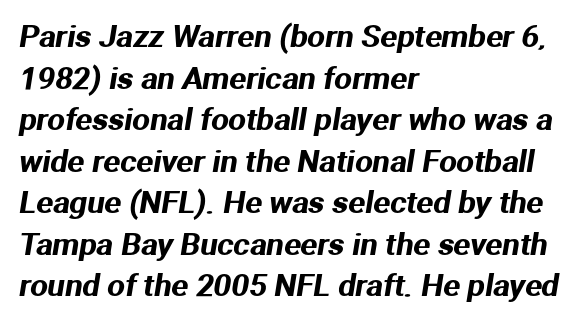
The image shows 31 px sans-serif type; set left-aligned, normal line spacing (1.34x), normal letter spacing, not underlined; medium stroke contrast and a medium x-height.
